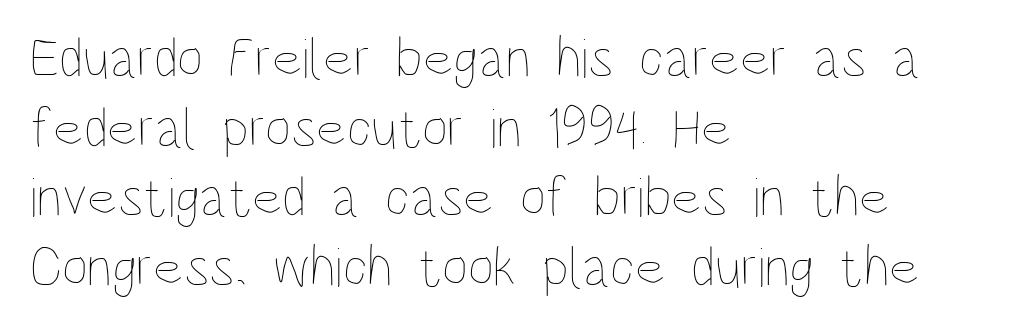
The image shows 57 px thin, condensed type, upright; set left-aligned, line spacing 1.22x, normal letter spacing, not underlined; low stroke contrast and a large x-height.
